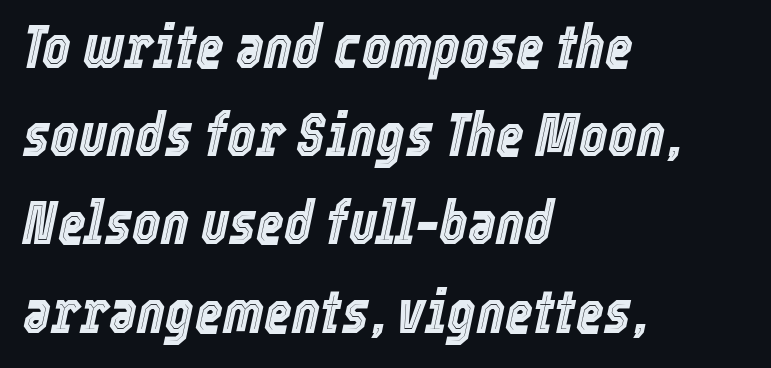
{"italic": "yes", "lean": "right", "slant_degrees": 12, "width": "condensed", "x_height": "medium", "monospaced": "no", "underline": "no", "align": "left", "line_spacing": "normal", "line_spacing_ratio": 1.47, "letter_spacing": "normal", "letter_spacing_em": 0.0, "glyph_px": 60}
